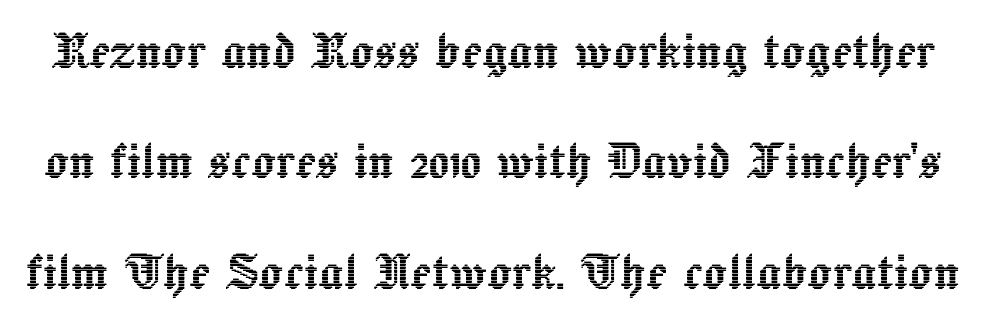
The image shows 61 px text type, upright; set line spacing 1.81x, normal letter spacing, not underlined; a medium x-height.
